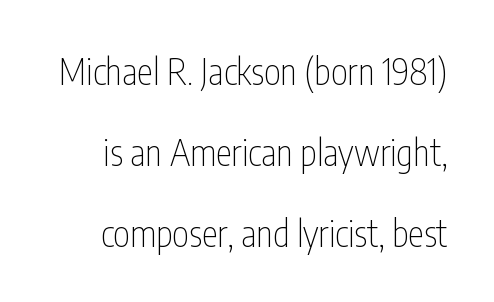
The image shows 36 px thin, condensed sans-serif type, upright; set loose line spacing (2.25x), normal letter spacing, not underlined; low stroke contrast and a medium x-height.
